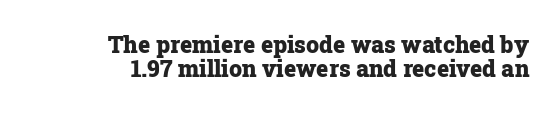
Underline: absent. These lines are set flush right with a ragged left edge. Each new line begins almost immediately beneath the previous one. Italic: no, the glyphs are upright roman. The passage shown has conventional tracking throughout. Emphasis by weight is at full strength: bold.
